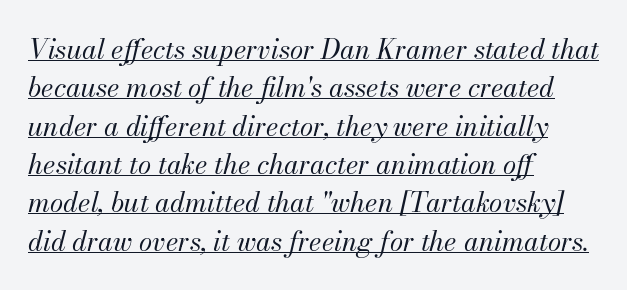
{"italic": "yes", "lean": "right", "slant_degrees": 13, "bold": "no", "underline": "yes", "align": "left", "line_spacing": "normal", "line_spacing_ratio": 1.42, "letter_spacing": "normal", "letter_spacing_em": 0.0, "glyph_px": 27}
